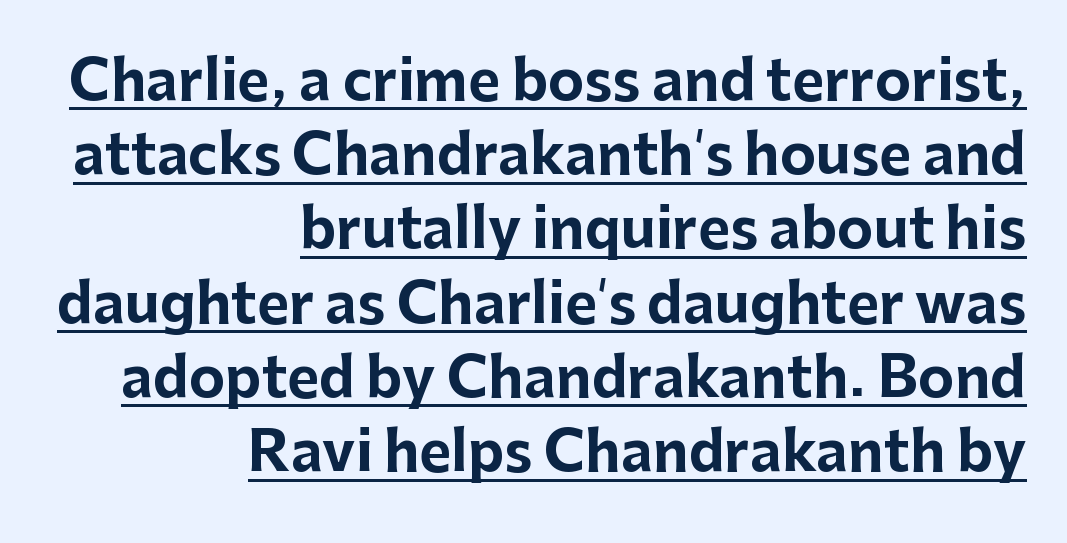
Q: Is the text bold? A: Yes.
Q: Is the text italic (slanted)? A: No, it is upright.
Q: Is the typeface a serif or a sans-serif typeface? A: Sans-serif.
Q: Is the text underlined? A: Yes.
Q: How is the paragraph aligned? A: Right-aligned.
Q: Is the spacing between letters normal or unusually wide? A: Normal.
Q: Is the spacing between lines tight, normal or loose? A: Normal.
Q: Width (condensed, normal, or wide)? A: Normal.
Q: Stroke contrast? A: Low.
Q: x-height? A: Medium.
Q: Monospaced? A: No.
